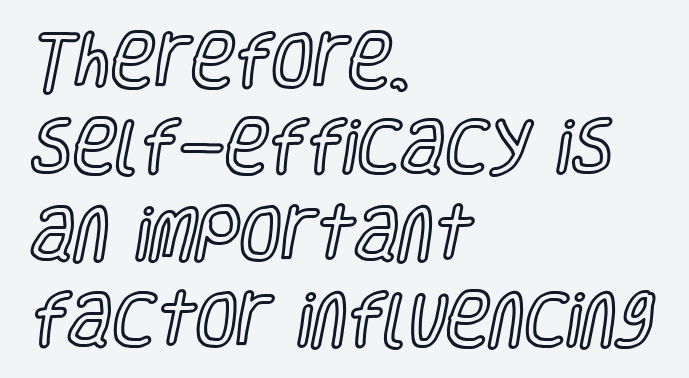
{"width": "condensed", "x_height": "large", "monospaced": "no", "underline": "no", "align": "left", "line_spacing": "normal", "line_spacing_ratio": 1.44, "letter_spacing": "normal", "letter_spacing_em": 0.0, "glyph_px": 60}
